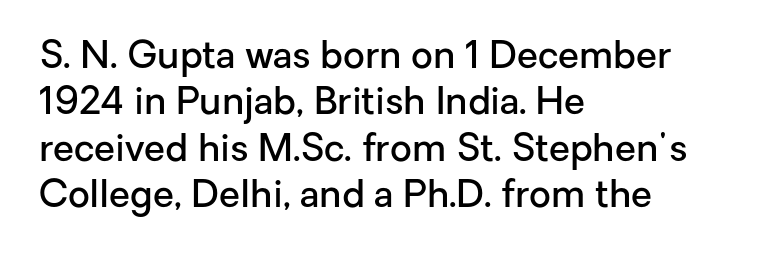
{"serif": "no", "italic": "no", "bold": "semi", "weight": "semibold", "width": "normal", "stroke_contrast": "low", "x_height": "medium", "monospaced": "no", "underline": "no", "align": "left", "line_spacing_ratio": 1.22, "letter_spacing": "normal", "letter_spacing_em": 0.0, "glyph_px": 38}
